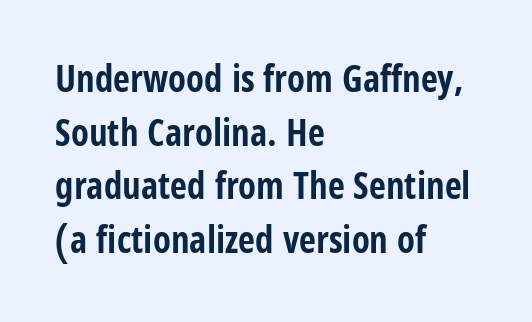
Q: Is the text bold? A: Yes.
Q: Is the text italic (slanted)? A: No, it is upright.
Q: Is the typeface a serif or a sans-serif typeface? A: Sans-serif.
Q: Is the text underlined? A: No.
Q: How is the paragraph aligned? A: Left-aligned.
Q: Is the spacing between letters normal or unusually wide? A: Normal.
Q: Is the spacing between lines tight, normal or loose? A: Normal.
Q: Width (condensed, normal, or wide)? A: Condensed.
Q: Stroke contrast? A: Low.
Q: x-height? A: Large.
Q: Monospaced? A: No.
